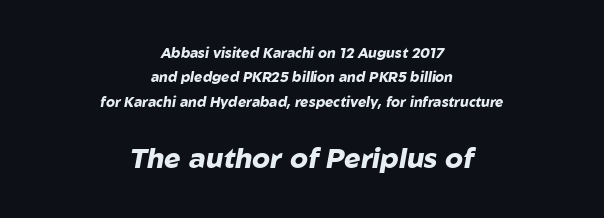
Q: Is the text bold? A: Yes.
Q: Is the text italic (slanted)? A: Yes, it leans right by about 10 degrees.
Q: Is the text underlined? A: No.
Q: How is the paragraph aligned? A: Centered.
Q: Is the spacing between letters normal or unusually wide? A: Normal.
Q: Which block of text is set in a larger size, the first (top) or the second (bottom)? A: The second (bottom) one.
Q: Width (condensed, normal, or wide)? A: Normal.
Q: Stroke contrast? A: Low.
Q: x-height? A: Medium.
Q: Monospaced? A: No.
